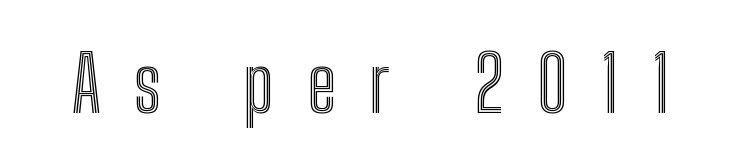
The image shows 77 px condensed type, upright; set unusually wide letter spacing (+0.43 em), not underlined; a medium x-height.
